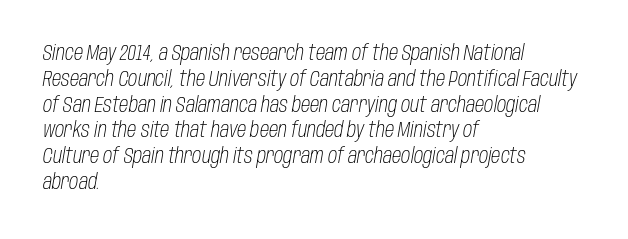
What stands out about the letter spacing? Nothing — it is the standard amount. Each stroke keeps to a modest, everyday thickness or less. The glyphs look as if they've been sheared to an angle. The typesetter chose a ragged-right arrangement here. The baseline area is clear.
